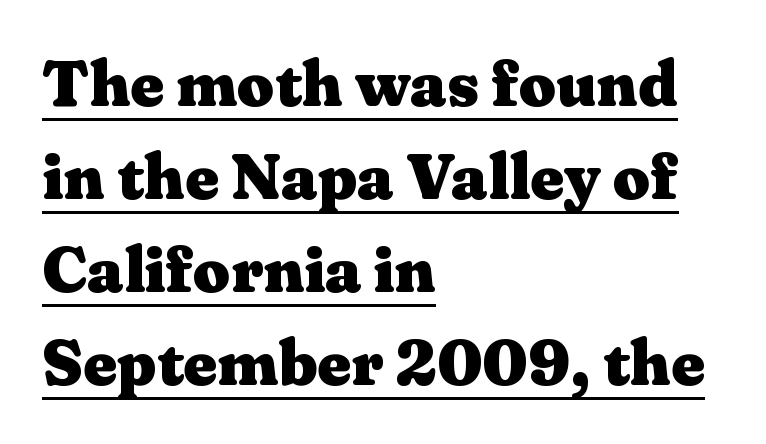
Q: Is the text bold? A: Yes.
Q: Is the text italic (slanted)? A: No, it is upright.
Q: Is the typeface a serif or a sans-serif typeface? A: Serif.
Q: Is the text underlined? A: Yes.
Q: How is the paragraph aligned? A: Left-aligned.
Q: Is the spacing between letters normal or unusually wide? A: Normal.
Q: Is the spacing between lines tight, normal or loose? A: Normal.
Q: Width (condensed, normal, or wide)? A: Wide.
Q: Stroke contrast? A: Medium.
Q: x-height? A: Medium.
Q: Monospaced? A: No.
